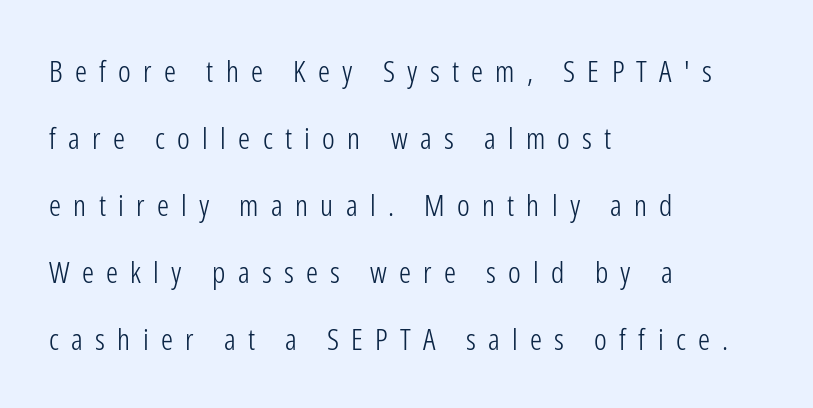
Q: Is the text bold? A: No.
Q: Is the text italic (slanted)? A: No, it is upright.
Q: Is the typeface a serif or a sans-serif typeface? A: Sans-serif.
Q: Is the text underlined? A: No.
Q: How is the paragraph aligned? A: Left-aligned.
Q: Is the spacing between letters normal or unusually wide? A: Unusually wide.
Q: Is the spacing between lines tight, normal or loose? A: Loose.
Q: Width (condensed, normal, or wide)? A: Condensed.
Q: Stroke contrast? A: Low.
Q: x-height? A: Medium.
Q: Monospaced? A: No.
